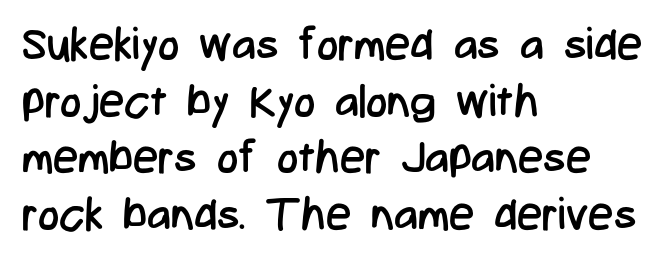
{"serif": "no", "italic": "no", "bold": "no", "weight": "regular", "width": "condensed", "stroke_contrast": "low", "x_height": "medium", "monospaced": "no", "underline": "no", "align": "left", "line_spacing": "normal", "line_spacing_ratio": 1.26, "letter_spacing": "normal", "letter_spacing_em": 0.0, "glyph_px": 45}
